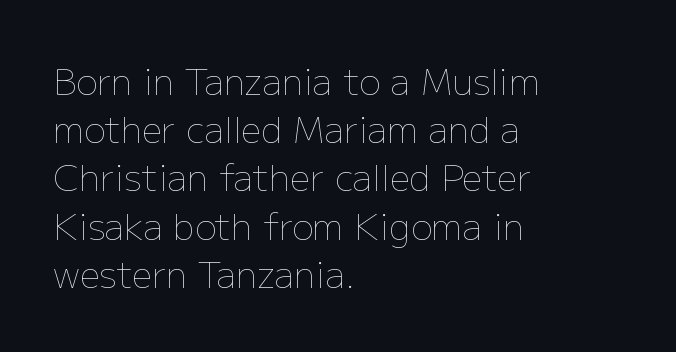
Just letters on the line, the space beneath them empty. Interline gaps are of average width in this sample. Ordinary non-slanted type is in use. Inter-character spacing is left at the font's built-in metrics. Casual observation: everything's shoved over to the left. Weight: regular or lighter.
